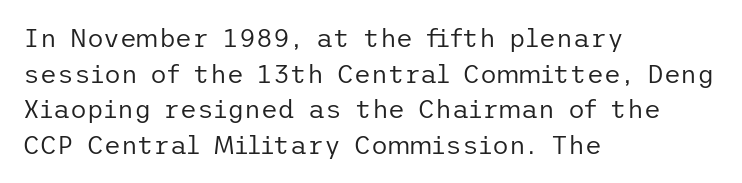
The image shows 26 px text type, upright; set left-aligned, normal line spacing (1.37x), normal letter spacing, not underlined.
